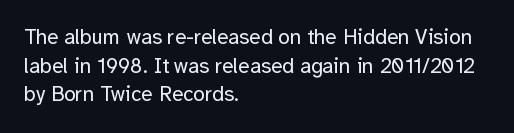
The image shows 21 px text type, upright; set left-aligned, normal line spacing (1.36x), normal letter spacing, not underlined.
